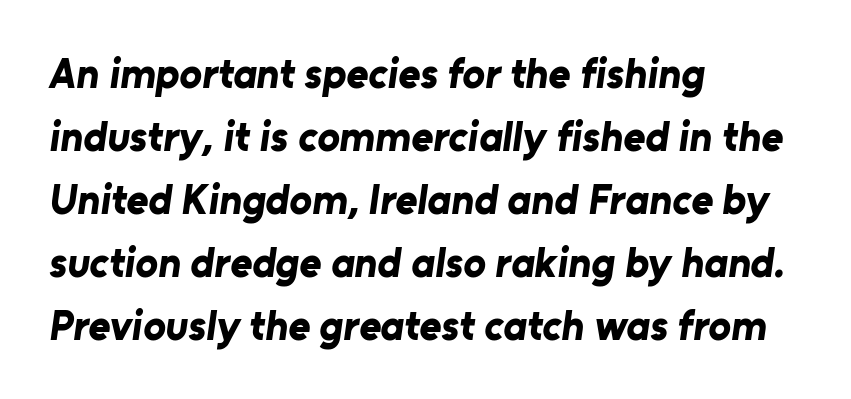
Note the varied advance widths — an 'i' is clearly narrower than an 'm'. These lines stack with their left ends in a neat column. Spacing between characters is what you'd get straight out of the box. You'd pick this weight for a headline — it's a proper bold. The face used here is a sans, in the tradition of grotesques and geometrics.
